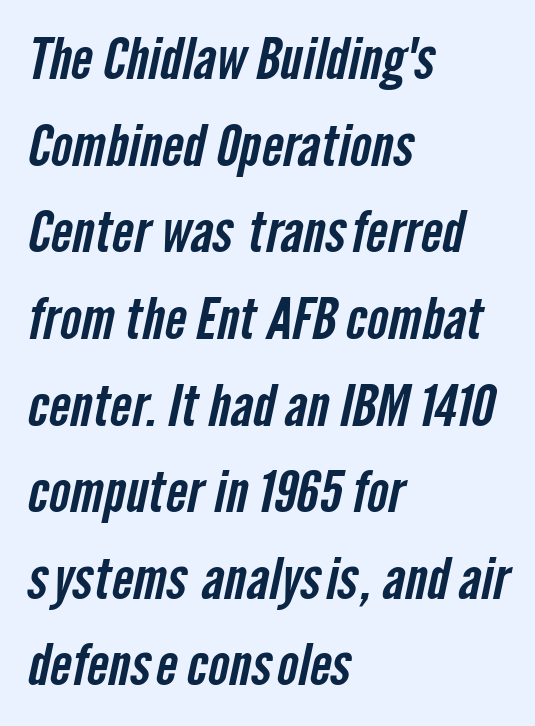
{"serif": "no", "width": "condensed", "stroke_contrast": "low", "x_height": "medium", "monospaced": "no", "underline": "no", "align": "left", "line_spacing": "normal", "line_spacing_ratio": 1.52, "letter_spacing": "normal", "letter_spacing_em": 0.0, "glyph_px": 57}
